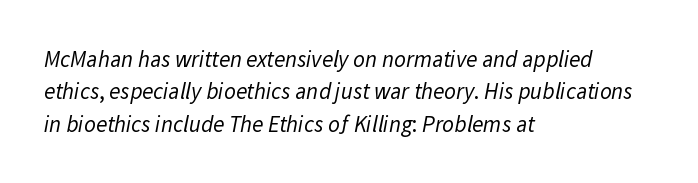
Q: Is the text bold? A: No.
Q: Is the text underlined? A: No.
Q: How is the paragraph aligned? A: Left-aligned.
Q: Is the spacing between letters normal or unusually wide? A: Normal.
Q: Is the spacing between lines tight, normal or loose? A: Normal.
